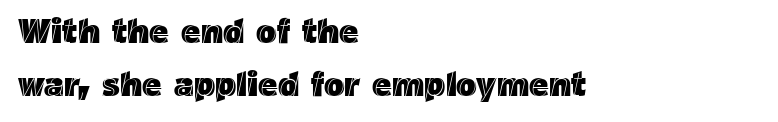
{"italic": "no", "width": "normal", "x_height": "medium", "monospaced": "no", "underline": "no", "align": "left", "line_spacing": "normal", "line_spacing_ratio": 1.56, "letter_spacing": "normal", "letter_spacing_em": 0.0, "glyph_px": 34}
